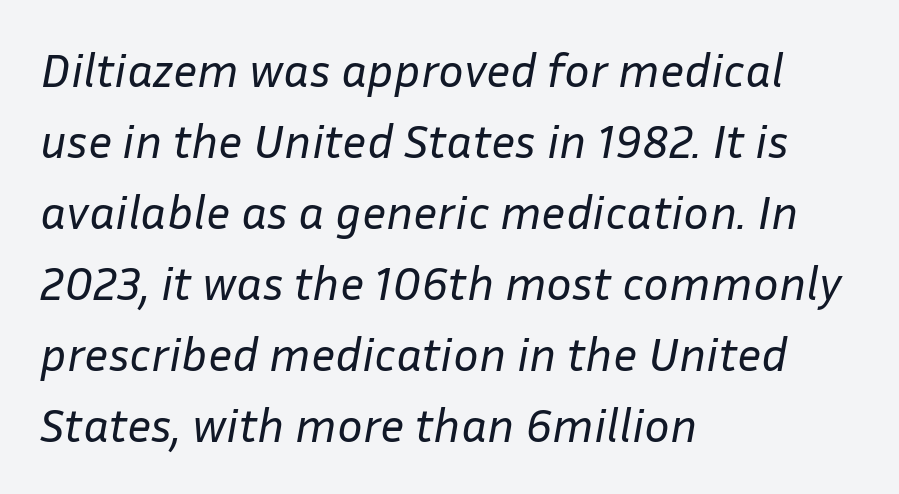
{"italic": "yes", "lean": "right", "slant_degrees": 10, "bold": "no", "weight": "regular", "width": "normal", "stroke_contrast": "low", "x_height": "medium", "monospaced": "no", "underline": "no", "align": "left", "line_spacing": "normal", "line_spacing_ratio": 1.48, "letter_spacing": "normal", "letter_spacing_em": 0.0, "glyph_px": 48}
